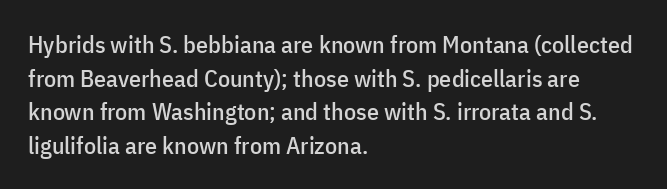
The image shows 24 px text type, upright; set left-aligned, normal line spacing (1.4x), normal letter spacing, not underlined.
